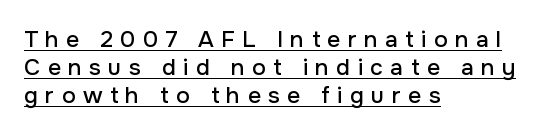
No italicization has been applied; the sample stays upright. Substantial extra tracking has been applied to these lines. Every row of glyphs begins at an identical x-position on the left. Caption: lettering with a line underneath.
